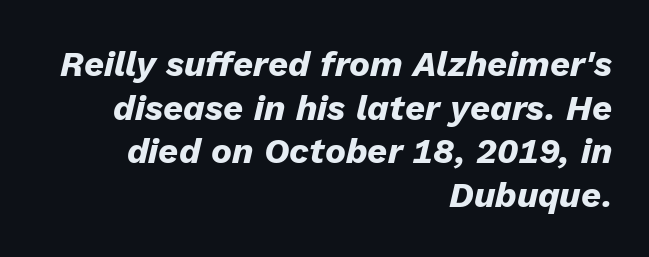
{"italic": "yes", "lean": "right", "slant_degrees": 13, "bold": "yes", "weight": "heavy", "width": "normal", "stroke_contrast": "low", "x_height": "medium", "monospaced": "no", "underline": "no", "align": "right", "line_spacing": "normal", "line_spacing_ratio": 1.25, "letter_spacing": "normal", "letter_spacing_em": 0.0, "glyph_px": 35}
